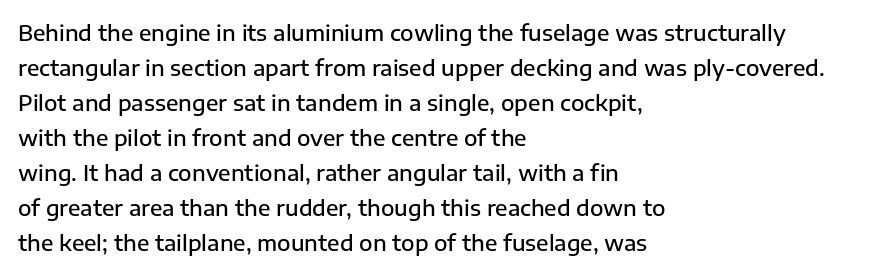
The image shows 22 px text type, upright; set left-aligned, normal line spacing (1.59x), normal letter spacing, not underlined.
